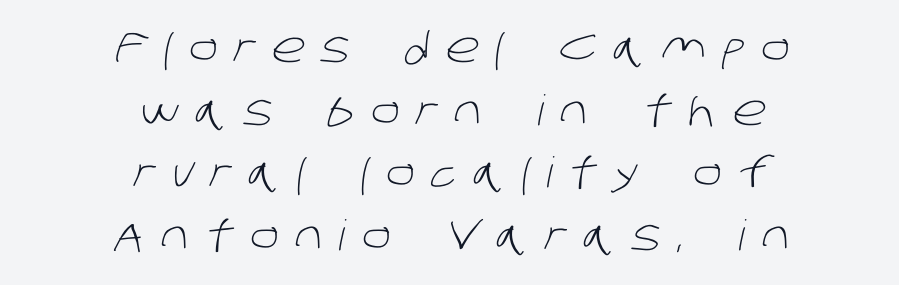
The image shows 42 px light sans-serif type; set centered, normal line spacing (1.49x), unusually wide letter spacing (+0.39 em), not underlined; low stroke contrast and a large x-height.
